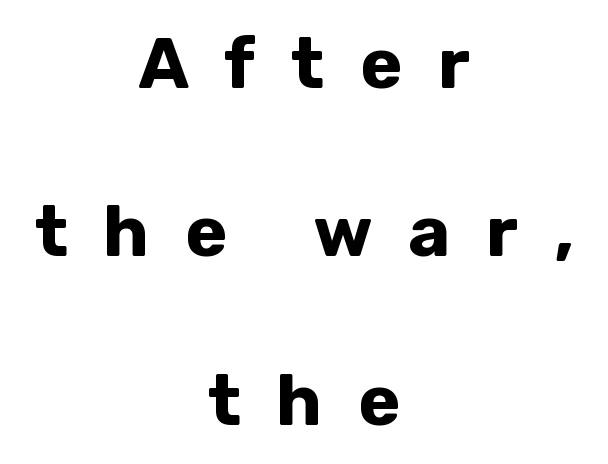
The image shows 71 px bold sans-serif type, upright; set centered, loose line spacing (2.37x), unusually wide letter spacing (+0.5 em), not underlined; low stroke contrast and a medium x-height.
